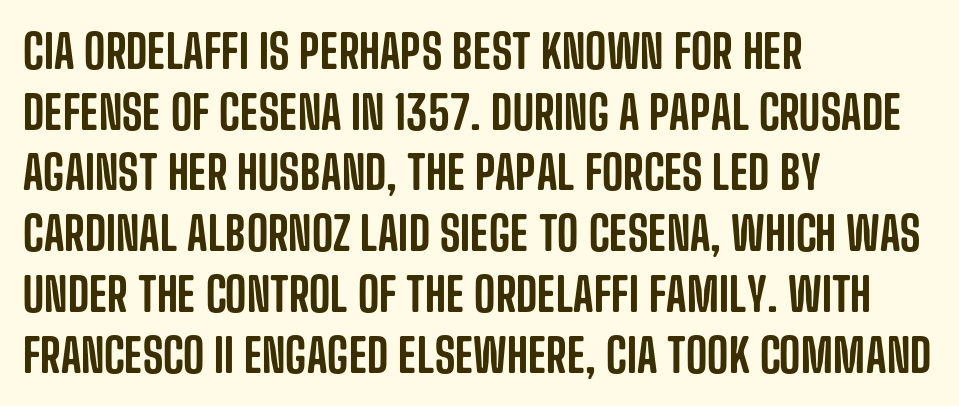
Leading: standard. Do the characters align in a grid? No, the font is proportional. In CSS terms this would be text-align: left. Students, note that the glyphs here touch the page at normal intervals.
